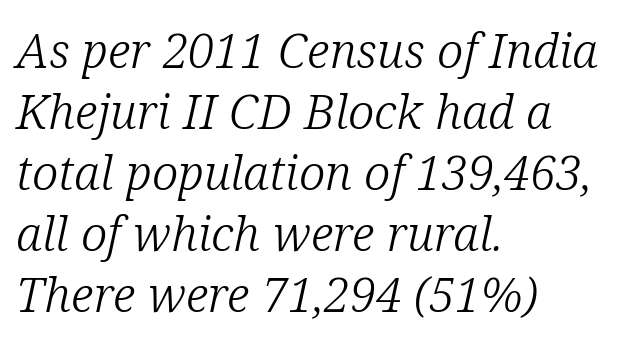
No word sits above an underline. Compared with ordinary roman type, these characters are visibly tilted. Notice how the passage keeps a crisp vertical edge on the left only. Examine the stroke ends and you'll spot serifs.
